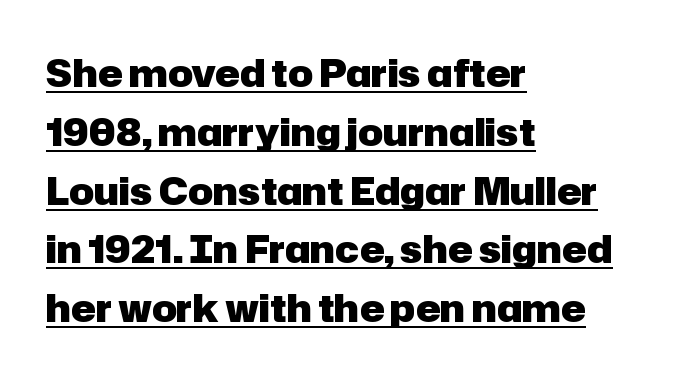
Q: Is the text bold? A: Yes.
Q: Is the text italic (slanted)? A: No, it is upright.
Q: Is the typeface a serif or a sans-serif typeface? A: Sans-serif.
Q: Is the text underlined? A: Yes.
Q: How is the paragraph aligned? A: Left-aligned.
Q: Is the spacing between letters normal or unusually wide? A: Normal.
Q: Is the spacing between lines tight, normal or loose? A: Normal.
Q: Width (condensed, normal, or wide)? A: Normal.
Q: Stroke contrast? A: Low.
Q: x-height? A: Medium.
Q: Monospaced? A: No.
